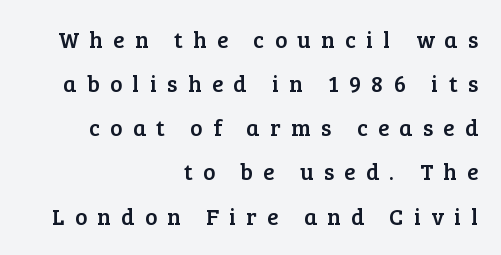
Q: Is the text italic (slanted)? A: No, it is upright.
Q: Is the text underlined? A: No.
Q: How is the paragraph aligned? A: Right-aligned.
Q: Is the spacing between letters normal or unusually wide? A: Unusually wide.
Q: Is the spacing between lines tight, normal or loose? A: Loose.
